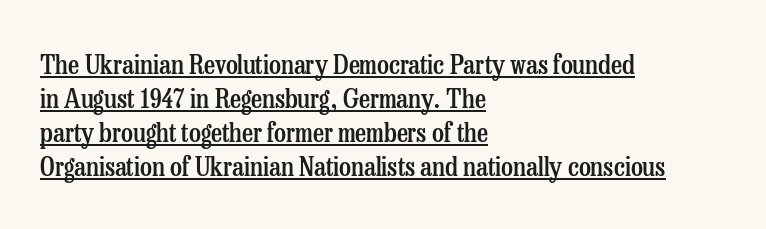
Q: Is the text bold? A: Semi-bold.
Q: Is the text italic (slanted)? A: No, it is upright.
Q: Is the text underlined? A: Yes.
Q: How is the paragraph aligned? A: Left-aligned.
Q: Is the spacing between letters normal or unusually wide? A: Normal.
Q: Is the spacing between lines tight, normal or loose? A: Normal.
